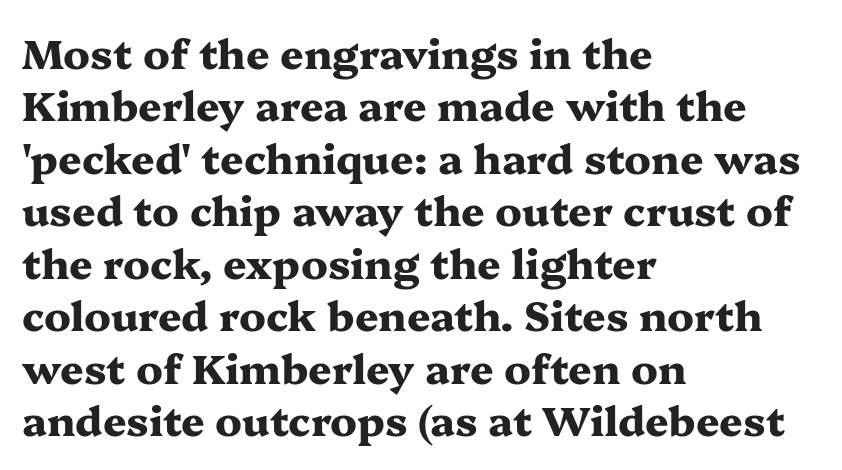
The image shows 41 px heavy, wide serif type, upright; set left-aligned, normal line spacing (1.28x), normal letter spacing, not underlined; medium stroke contrast and a medium x-height.
